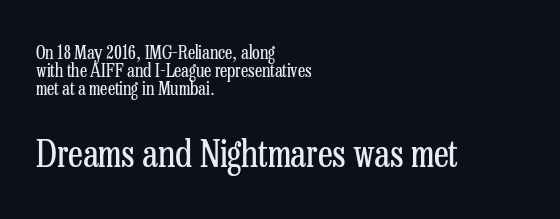
Does extra space separate the letters? No, they use regular spacing. You could not count columns in this text — the font is proportionally spaced. Think standard paragraph weight, or any step lighter than that. The rag falls on the right side of this text block. Whoever set this made the second block the dominant, larger element. Italic? Not at all — the glyphs are vertical.
